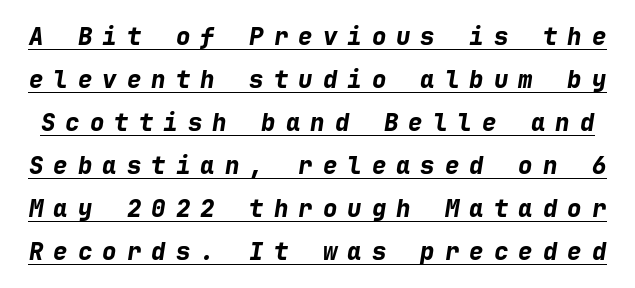
Q: Is the text bold? A: Yes.
Q: Is the text italic (slanted)? A: Yes, it leans right by about 9 degrees.
Q: Is the text underlined? A: Yes.
Q: Is the spacing between letters normal or unusually wide? A: Unusually wide.
